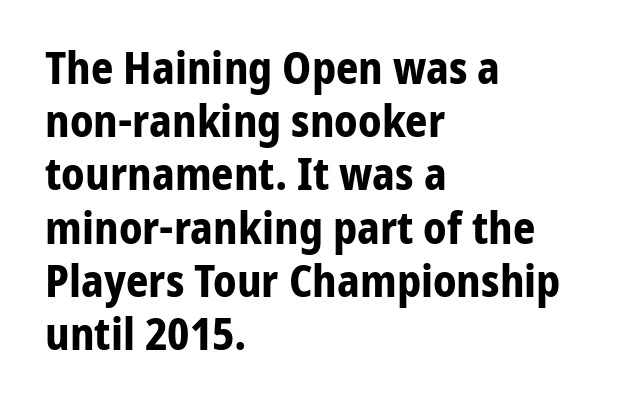
Line starts are locked; line ends wander. Note the varied advance widths — an 'i' is clearly narrower than an 'm'. Tracking value appears to be zero — textbook default spacing. Bold? Absolutely — the strokes are thick and heavy. Does the lettering tilt? It doesn't — this is upright. The characters display no serif detailing; their extremities are plain.
